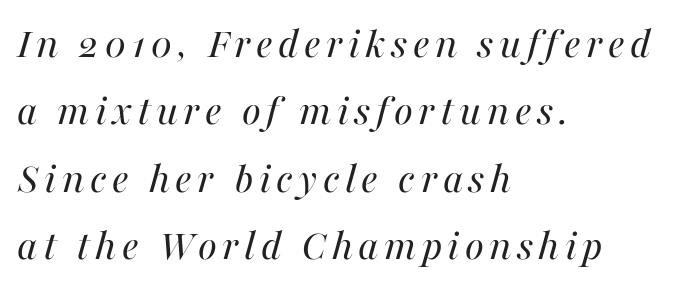
The image shows 45 px regular-weight type, italic (leaning right); set left-aligned, normal line spacing (1.5x), not underlined; medium stroke contrast and a medium x-height.
